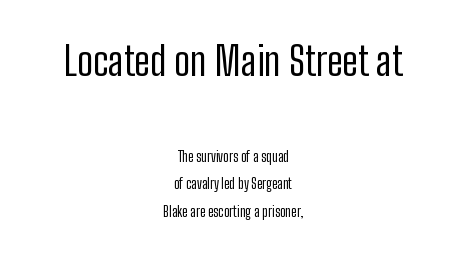
The image shows 40 px regular-weight, condensed sans-serif type, upright; set centered, loose line spacing (1.99x), normal letter spacing, not underlined; the first (top) block is 2.86x larger; low stroke contrast and a medium x-height.
